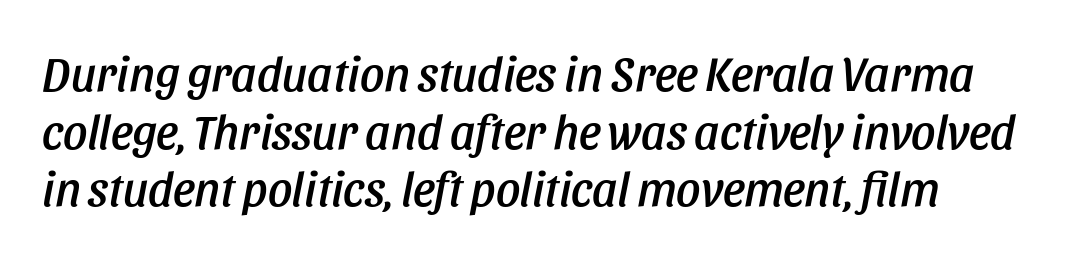
Underlining? Definitely not there. You could not count columns in this text — the font is proportionally spaced. Characters are canted at an angle relative to the baseline's perpendicular. Tracking here is standard; glyphs follow each other at the usual distance.
